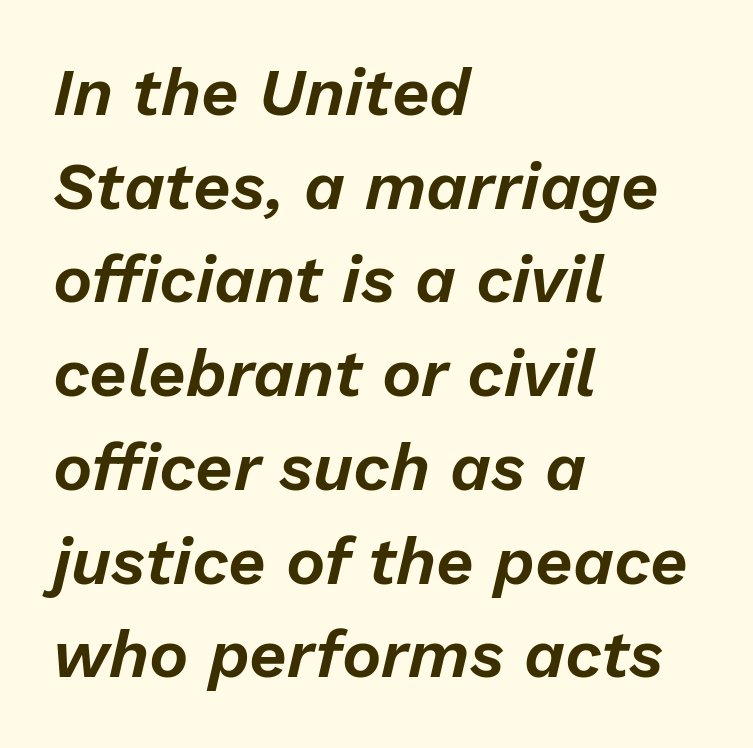
Q: Is the text italic (slanted)? A: Yes, it leans right by about 13 degrees.
Q: Is the text underlined? A: No.
Q: How is the paragraph aligned? A: Left-aligned.
Q: Is the spacing between letters normal or unusually wide? A: Normal.
Q: Is the spacing between lines tight, normal or loose? A: Normal.
Q: Width (condensed, normal, or wide)? A: Normal.
Q: Stroke contrast? A: Low.
Q: x-height? A: Medium.
Q: Monospaced? A: No.
